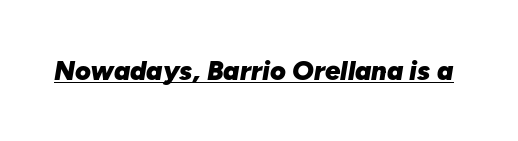
Q: Is the text bold? A: Yes.
Q: Is the text italic (slanted)? A: Yes, it leans right by about 10 degrees.
Q: Is the text underlined? A: Yes.
Q: Is the spacing between letters normal or unusually wide? A: Normal.
